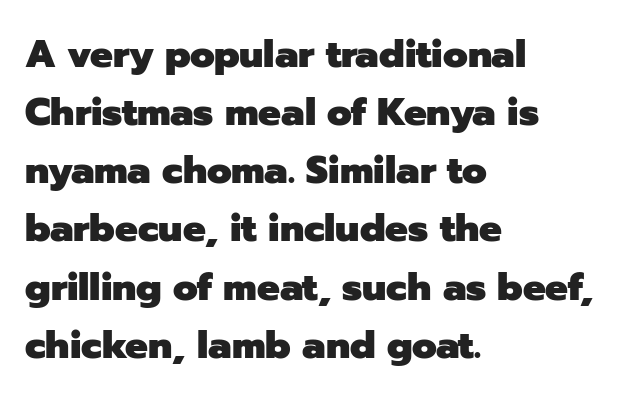
This block has exactly the height ordinary leading produces. This sample uses a sans-serif face. This sample uses an upright cut, with every glyph sitting square on the baseline. Words appear dense and cohesive because spacing is normal. Alignment: flush left.
